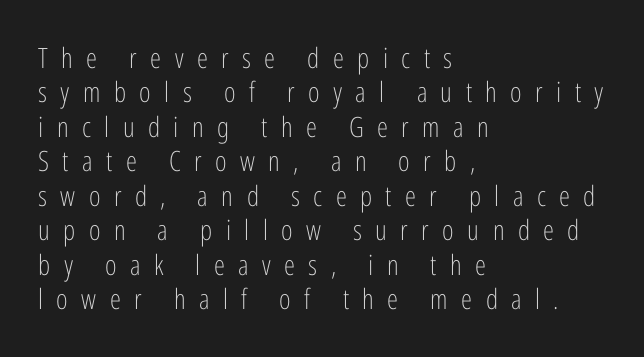
{"serif": "no", "italic": "no", "bold": "no", "weight": "light", "width": "condensed", "stroke_contrast": "low", "x_height": "medium", "monospaced": "no", "underline": "no", "align": "left", "line_spacing_ratio": 1.23, "letter_spacing": "wide", "letter_spacing_em": 0.48, "glyph_px": 28}
